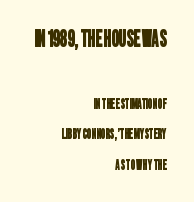
Q: Is the text underlined? A: No.
Q: How is the paragraph aligned? A: Right-aligned.
Q: Is the spacing between letters normal or unusually wide? A: Normal.
Q: Is the spacing between lines tight, normal or loose? A: Loose.
Q: Which block of text is set in a larger size, the first (top) or the second (bottom)? A: The first (top) one.
